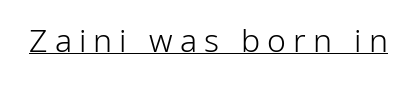
Q: Is the text bold? A: No.
Q: Is the text italic (slanted)? A: No, it is upright.
Q: Is the typeface a serif or a sans-serif typeface? A: Sans-serif.
Q: Is the text underlined? A: Yes.
Q: Is the spacing between letters normal or unusually wide? A: Unusually wide.
Q: Width (condensed, normal, or wide)? A: Normal.
Q: Stroke contrast? A: Low.
Q: x-height? A: Medium.
Q: Monospaced? A: No.
